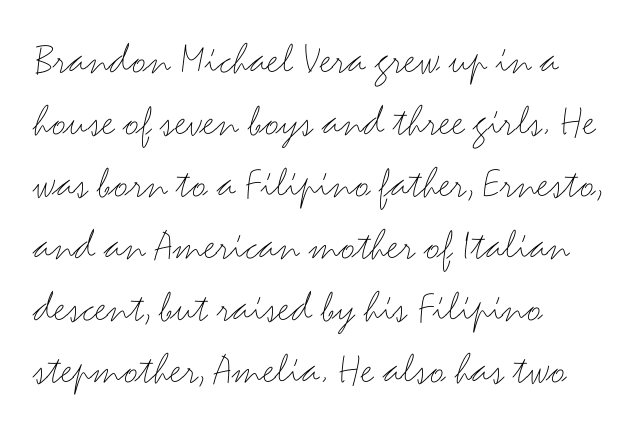
Q: Is the text bold? A: No.
Q: Is the text italic (slanted)? A: Yes.
Q: Is the typeface a serif or a sans-serif typeface? A: Sans-serif.
Q: Is the text underlined? A: No.
Q: How is the paragraph aligned? A: Left-aligned.
Q: Is the spacing between letters normal or unusually wide? A: Normal.
Q: Is the spacing between lines tight, normal or loose? A: Normal.
Q: Width (condensed, normal, or wide)? A: Wide.
Q: Stroke contrast? A: Medium.
Q: x-height? A: Small.
Q: Monospaced? A: No.
